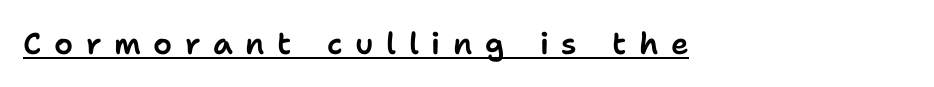
{"serif": "no", "italic": "no", "width": "normal", "stroke_contrast": "low", "x_height": "medium", "monospaced": "no", "underline": "yes", "align": "left", "letter_spacing": "wide", "letter_spacing_em": 0.42, "glyph_px": 30}
